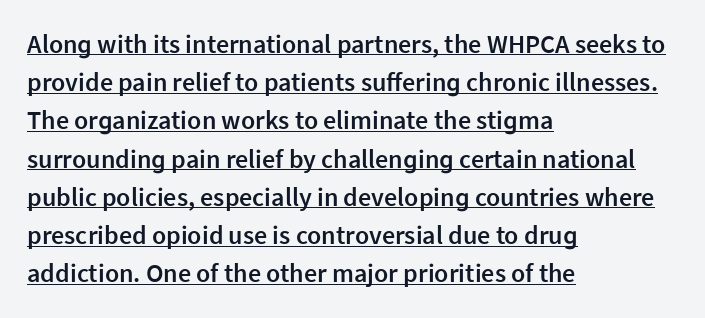
The letters sit at their default tracking, neither squeezed nor spread. The words here are underlined. The face used here is a semibold: visibly heavier than regular, lighter than bold. Students, observe: this is what conventionally led text looks like. Posture: upright roman. Each line starts at the same left margin while the right side varies.
